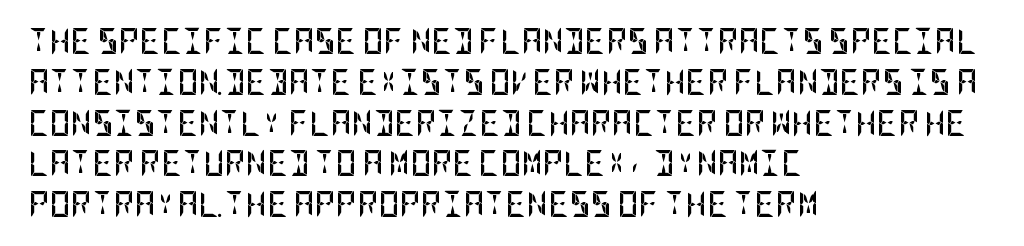
The image shows 26 px bold type, upright; set left-aligned, normal line spacing (1.57x), normal letter spacing, not underlined.
